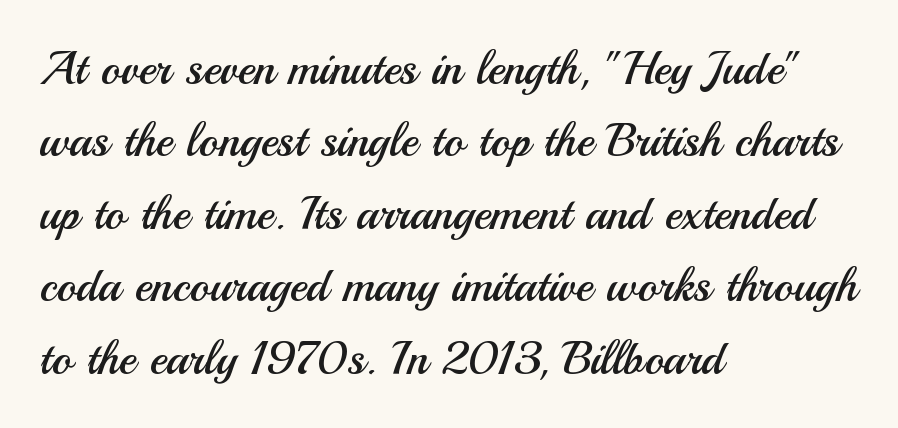
The image shows 47 px regular-weight sans-serif type; set left-aligned, normal line spacing (1.54x), normal letter spacing, not underlined; medium stroke contrast and a small x-height.
